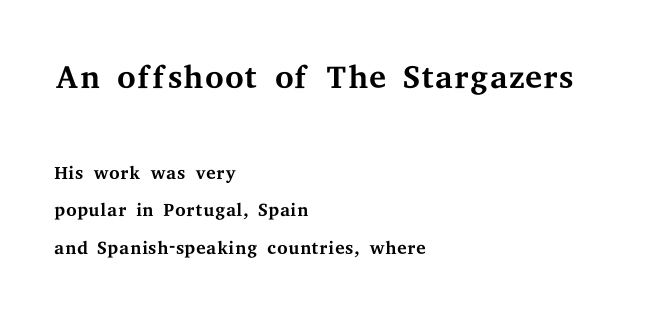
{"serif": "yes", "italic": "no", "bold": "no", "weight": "regular", "width": "wide", "stroke_contrast": "medium", "x_height": "medium", "monospaced": "no", "underline": "no", "align": "left", "line_spacing": "normal", "line_spacing_ratio": 1.4, "letter_spacing": "normal", "letter_spacing_em": 0.0, "larger_block": "first", "size_ratio": 1.78, "glyph_px": 48}
